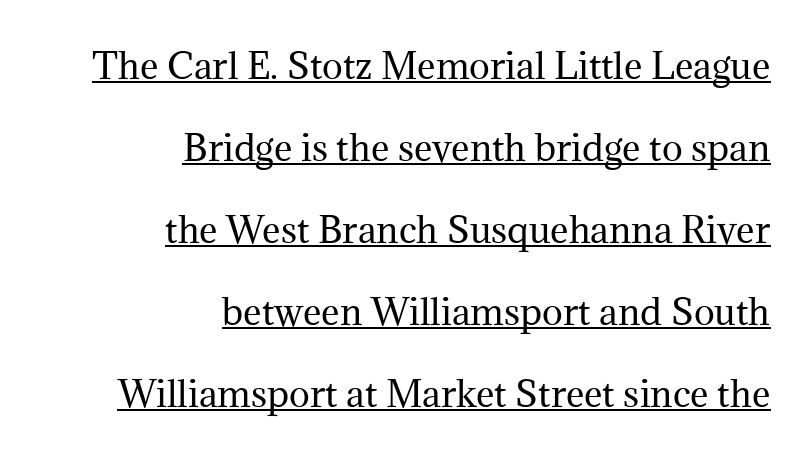
The image shows 35 px regular-weight serif type, upright; set right-aligned, loose line spacing (2.34x), normal letter spacing, underlined; medium stroke contrast and a medium x-height.
